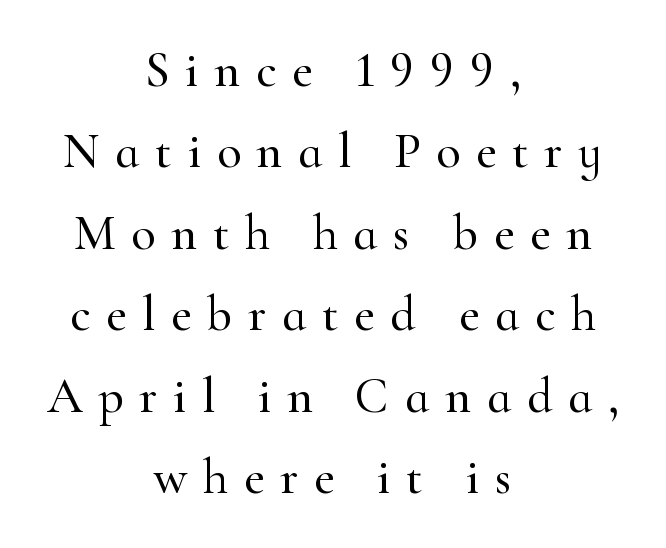
Q: Is the text italic (slanted)? A: No, it is upright.
Q: Is the typeface a serif or a sans-serif typeface? A: Serif.
Q: Is the text underlined? A: No.
Q: How is the paragraph aligned? A: Centered.
Q: Is the spacing between letters normal or unusually wide? A: Unusually wide.
Q: Is the spacing between lines tight, normal or loose? A: Normal.
Q: Width (condensed, normal, or wide)? A: Normal.
Q: Stroke contrast? A: High.
Q: x-height? A: Small.
Q: Monospaced? A: No.
